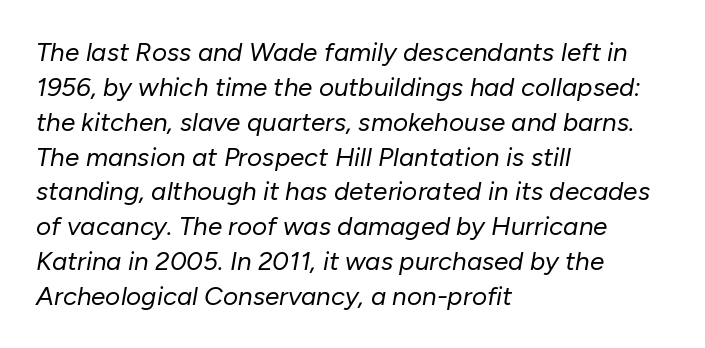
The image shows 26 px text type, italic (leaning right); set left-aligned, normal line spacing (1.34x), normal letter spacing, not underlined.
